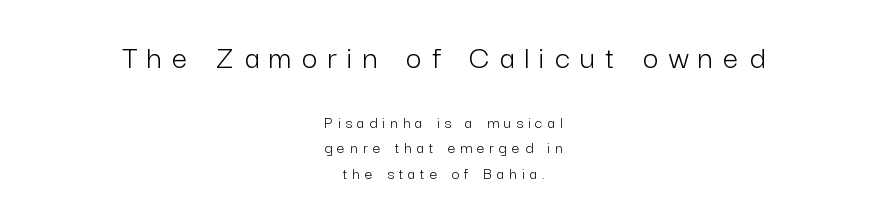
The image shows 34 px light sans-serif type, upright; set centered, normal line spacing (1.49x), unusually wide letter spacing (+0.3 em), not underlined; the first (top) block is 2.0x larger; low stroke contrast and a medium x-height.
